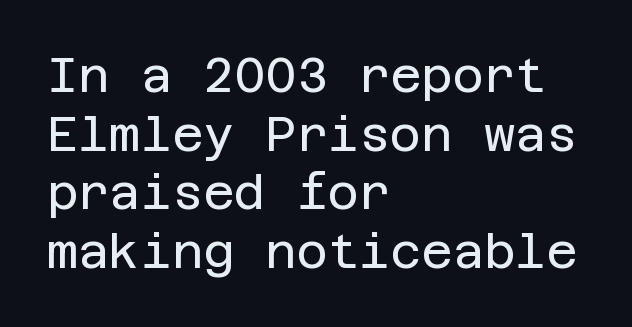
Glance below the letters and you will spot only blank space. The rendering keeps characters at their native spacing. Rendered with straight, roman letterforms. In terms of letterform style, serifs are entirely absent. These lines stack with their left ends in a neat column. Stroke thickness stays within the range of a standard reading face or lighter.
